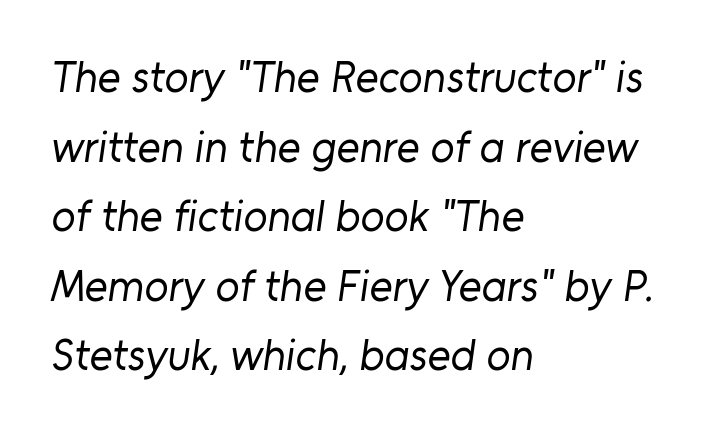
{"serif": "no", "bold": "no", "weight": "regular", "width": "normal", "stroke_contrast": "low", "x_height": "medium", "monospaced": "no", "underline": "no", "align": "left", "line_spacing": "normal", "line_spacing_ratio": 1.58, "letter_spacing": "normal", "letter_spacing_em": 0.0, "glyph_px": 44}
